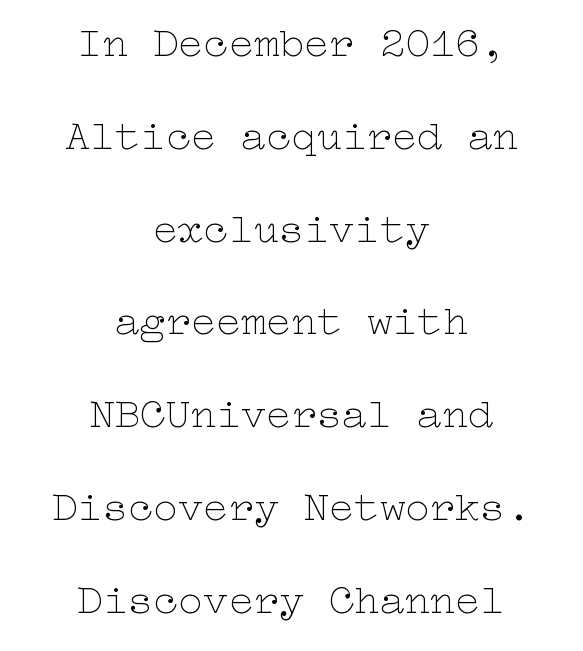
Short note: letters normally spaced. Caption: face not bold, strokes unweighted. Compared with a flush-left layout, this one balances lines on the center instead. Style check: upright.
